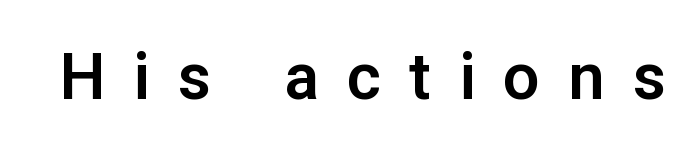
{"serif": "no", "italic": "no", "width": "normal", "stroke_contrast": "low", "x_height": "medium", "monospaced": "no", "underline": "no", "letter_spacing": "wide", "letter_spacing_em": 0.43, "glyph_px": 65}
